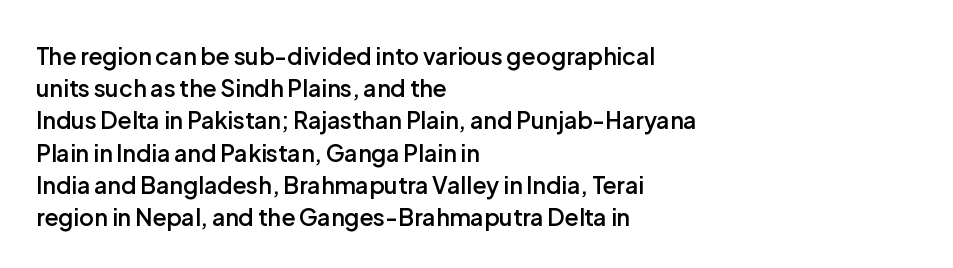
{"italic": "no", "bold": "semi", "underline": "no", "align": "left", "line_spacing": "normal", "line_spacing_ratio": 1.4, "letter_spacing": "normal", "letter_spacing_em": 0.0, "glyph_px": 23}
